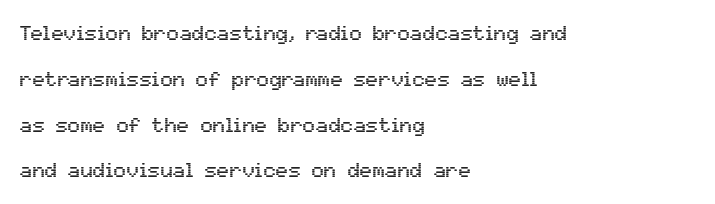
The image shows 21 px text type, upright; set left-aligned, loose line spacing (2.18x), normal letter spacing, not underlined.
